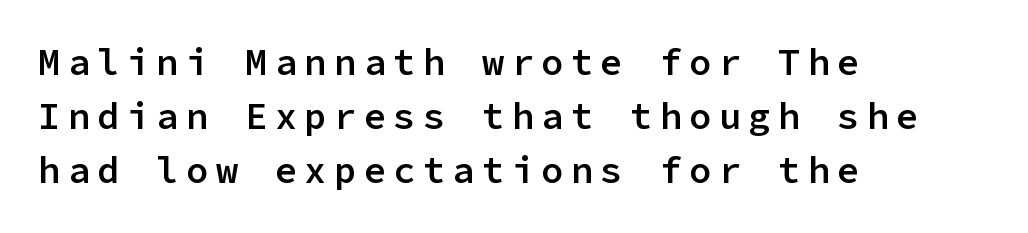
The image shows 37 px semibold sans-serif type, upright, monospaced; set left-aligned, normal line spacing (1.46x), unusually wide letter spacing (+0.2 em), not underlined; low stroke contrast and a medium x-height.
